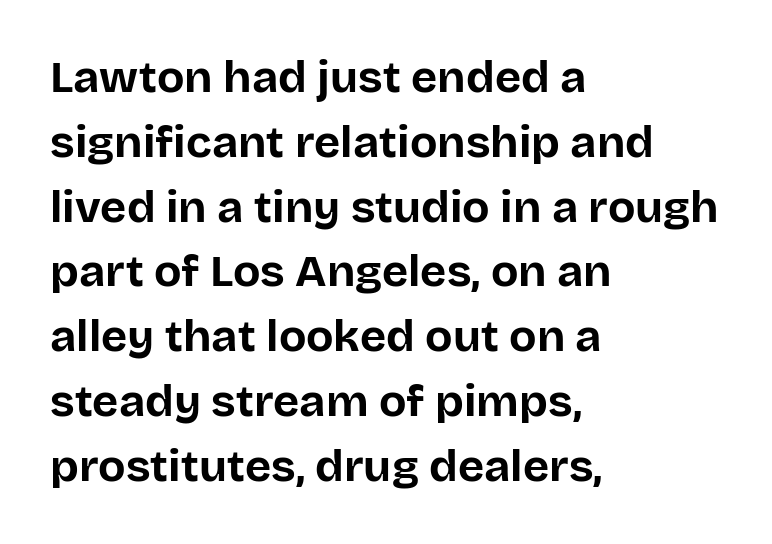
{"serif": "no", "italic": "no", "bold": "yes", "weight": "bold", "width": "normal", "stroke_contrast": "low", "x_height": "large", "monospaced": "no", "underline": "no", "align": "left", "line_spacing": "normal", "line_spacing_ratio": 1.44, "letter_spacing": "normal", "letter_spacing_em": 0.0, "glyph_px": 45}
